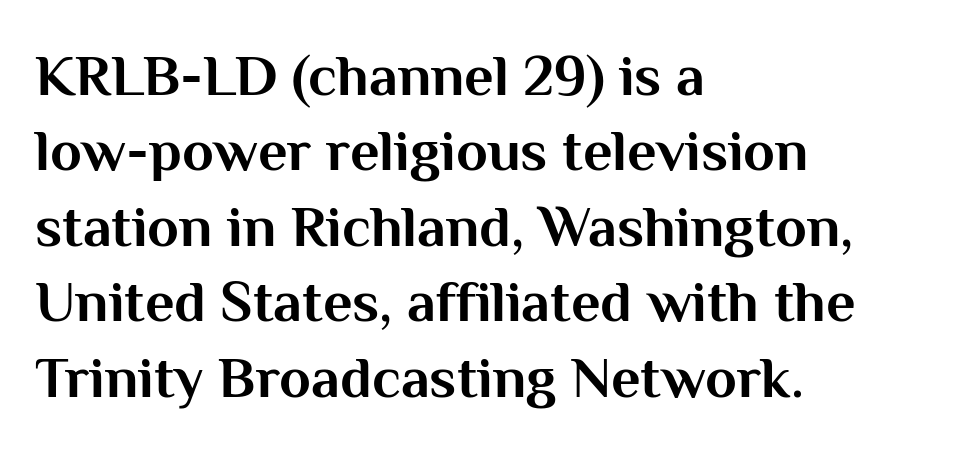
Q: Is the text bold? A: Yes.
Q: Is the text italic (slanted)? A: No, it is upright.
Q: Is the typeface a serif or a sans-serif typeface? A: Sans-serif.
Q: Is the text underlined? A: No.
Q: How is the paragraph aligned? A: Left-aligned.
Q: Is the spacing between letters normal or unusually wide? A: Normal.
Q: Is the spacing between lines tight, normal or loose? A: Normal.
Q: Width (condensed, normal, or wide)? A: Normal.
Q: Stroke contrast? A: Medium.
Q: x-height? A: Medium.
Q: Monospaced? A: No.
